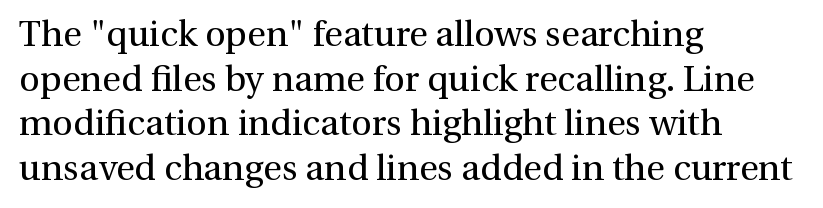
{"serif": "yes", "italic": "no", "bold": "no", "weight": "regular", "width": "normal", "stroke_contrast": "medium", "x_height": "medium", "monospaced": "no", "underline": "no", "align": "left", "line_spacing_ratio": 1.24, "letter_spacing": "normal", "letter_spacing_em": 0.0, "glyph_px": 36}
